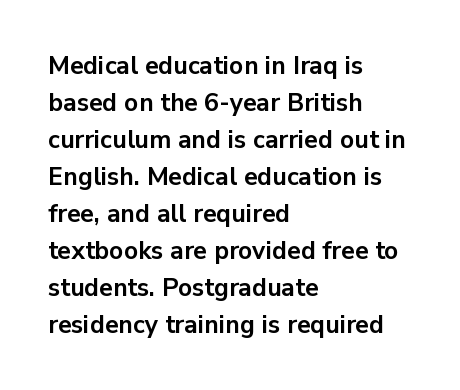
Q: Is the text bold? A: Yes.
Q: Is the text italic (slanted)? A: No, it is upright.
Q: Is the text underlined? A: No.
Q: How is the paragraph aligned? A: Left-aligned.
Q: Is the spacing between letters normal or unusually wide? A: Normal.
Q: Is the spacing between lines tight, normal or loose? A: Normal.
